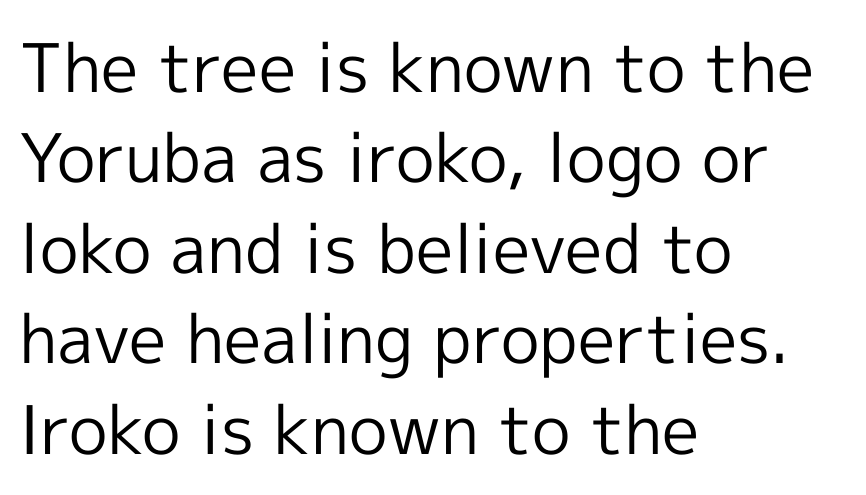
{"serif": "no", "italic": "no", "bold": "no", "weight": "regular", "width": "normal", "x_height": "medium", "monospaced": "no", "underline": "no", "align": "left", "line_spacing": "normal", "line_spacing_ratio": 1.35, "letter_spacing": "normal", "letter_spacing_em": 0.0, "glyph_px": 67}
